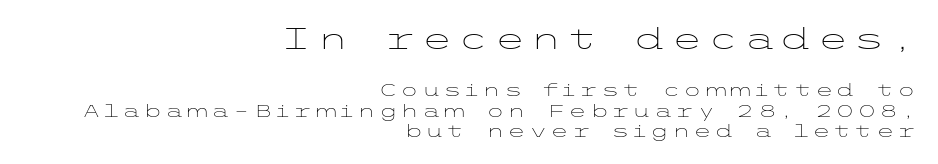
The letters look calm and open, with moderate or lighter stems. Alignment: flush right. The baseline area is clear. The passage shown begins with its larger block and ends with its smaller one. A typesetter would label this face a sans. Tall strokes in this sample are plumb rather than angled.
